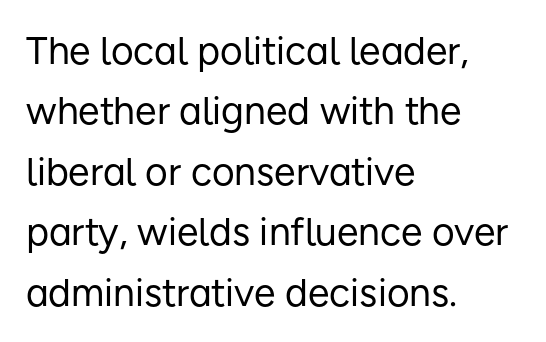
{"serif": "no", "italic": "no", "bold": "no", "weight": "regular", "width": "normal", "stroke_contrast": "low", "x_height": "medium", "monospaced": "no", "underline": "no", "align": "left", "line_spacing": "normal", "line_spacing_ratio": 1.55, "letter_spacing": "normal", "letter_spacing_em": 0.0, "glyph_px": 39}
